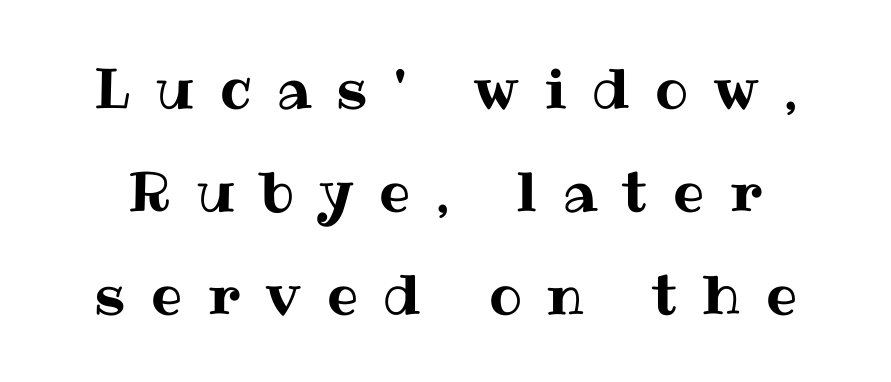
The image shows 55 px text type, upright; set line spacing 1.87x, unusually wide letter spacing (+0.47 em), not underlined; medium stroke contrast and a medium x-height.
